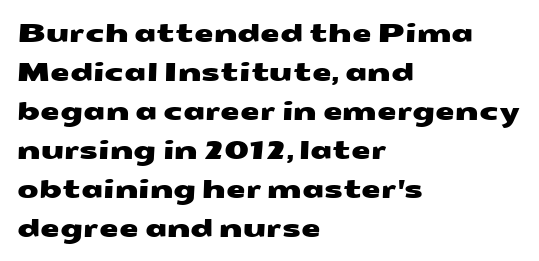
{"underline": "no", "align": "left", "line_spacing": "normal", "line_spacing_ratio": 1.56, "letter_spacing": "normal", "letter_spacing_em": 0.0, "glyph_px": 25}
